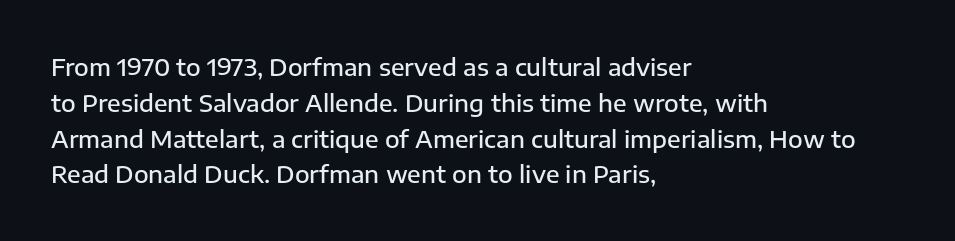
{"italic": "no", "bold": "semi", "underline": "no", "align": "left", "line_spacing": "normal", "line_spacing_ratio": 1.49, "letter_spacing": "normal", "letter_spacing_em": 0.0, "glyph_px": 24}
